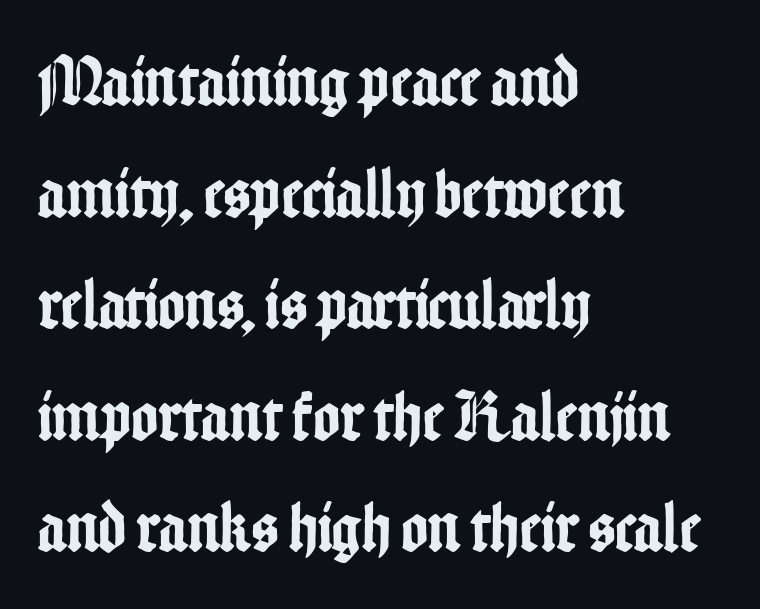
The image shows 72 px condensed sans-serif type, upright; set left-aligned, normal line spacing (1.55x), normal letter spacing, not underlined; low stroke contrast and a medium x-height.
